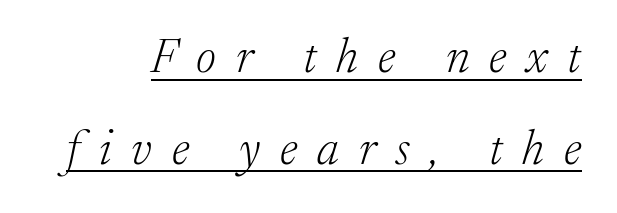
The image shows 48 px light serif type, italic (leaning right); set loose line spacing (1.91x), unusually wide letter spacing (+0.41 em), underlined; low stroke contrast and a medium x-height.
